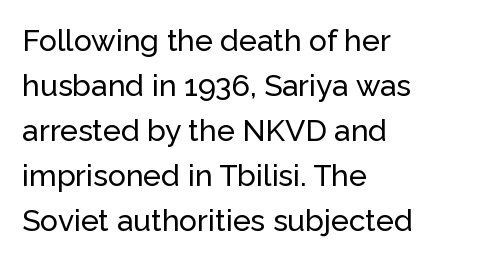
The specimen omits any rule beneath the text block's lines. The setting favours the left margin, as ordinary paragraphs usually do. How would I describe the line gaps? Plain and ordinary. The face used here is rendered with its standard letterfit.
